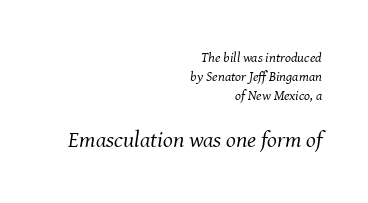
{"italic": "yes", "lean": "right", "slant_degrees": 8, "bold": "no", "underline": "no", "align": "right", "line_spacing": "normal", "line_spacing_ratio": 1.35, "letter_spacing": "normal", "letter_spacing_em": 0.0, "larger_block": "second", "size_ratio": 1.64, "glyph_px": 23}
